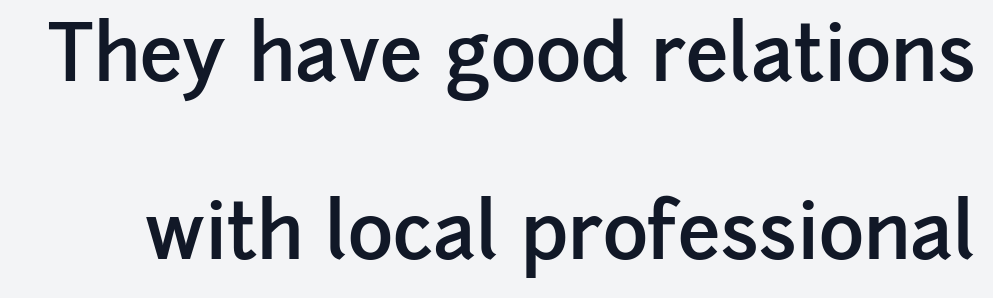
{"serif": "no", "italic": "no", "bold": "semi", "weight": "semibold", "width": "normal", "stroke_contrast": "low", "x_height": "medium", "monospaced": "no", "underline": "no", "line_spacing": "loose", "line_spacing_ratio": 2.31, "letter_spacing": "normal", "letter_spacing_em": 0.0, "glyph_px": 77}
